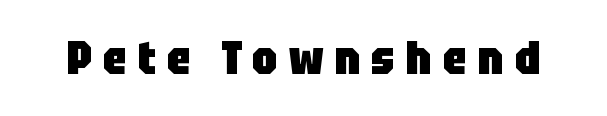
The image shows 46 px heavy, condensed sans-serif type, upright; set unusually wide letter spacing (+0.24 em), not underlined; low stroke contrast and a large x-height.
